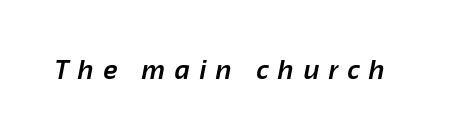
Letter spacing: wide. A dark, heavy texture on the line: the type is bold. Lines of text with bare space underneath.
